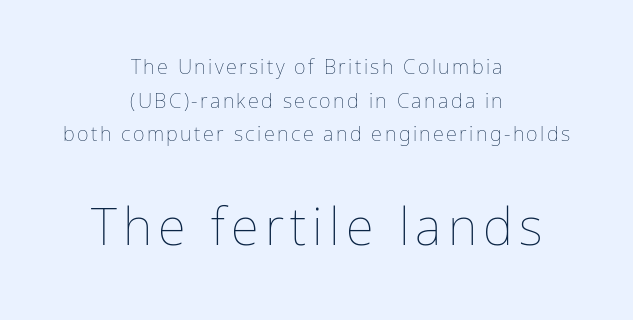
{"italic": "no", "bold": "no", "weight": "thin", "width": "normal", "stroke_contrast": "low", "x_height": "medium", "monospaced": "no", "underline": "no", "align": "center", "line_spacing": "normal", "line_spacing_ratio": 1.68, "larger_block": "second", "size_ratio": 2.55, "glyph_px": 51}
